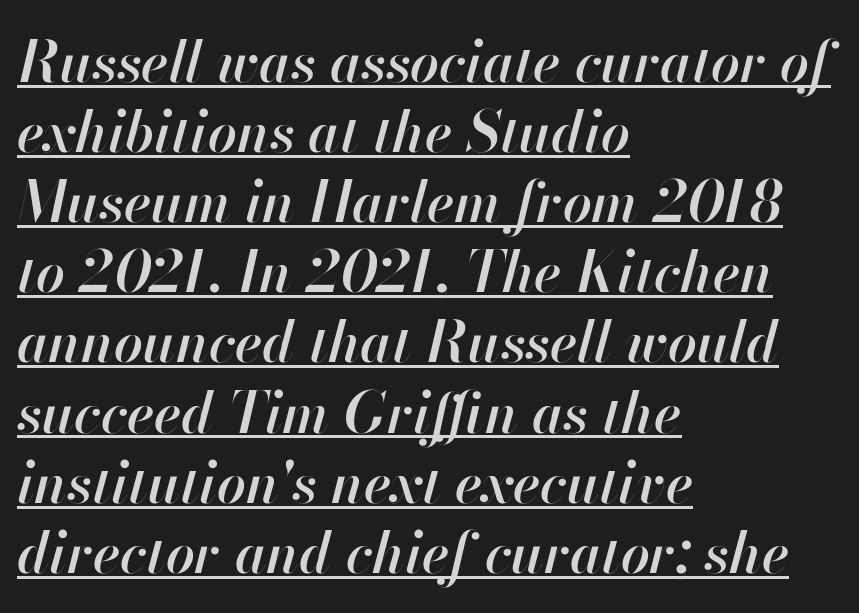
The image shows 57 px semibold type, italic (leaning right); set left-aligned, line spacing 1.23x, normal letter spacing, underlined; high stroke contrast and a small x-height.
